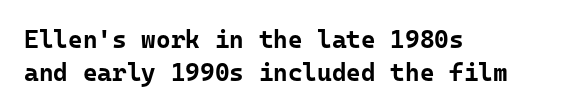
Q: Is the text bold? A: Yes.
Q: Is the text italic (slanted)? A: No, it is upright.
Q: Is the text underlined? A: No.
Q: How is the paragraph aligned? A: Left-aligned.
Q: Is the spacing between letters normal or unusually wide? A: Normal.
Q: Is the spacing between lines tight, normal or loose? A: Normal.
